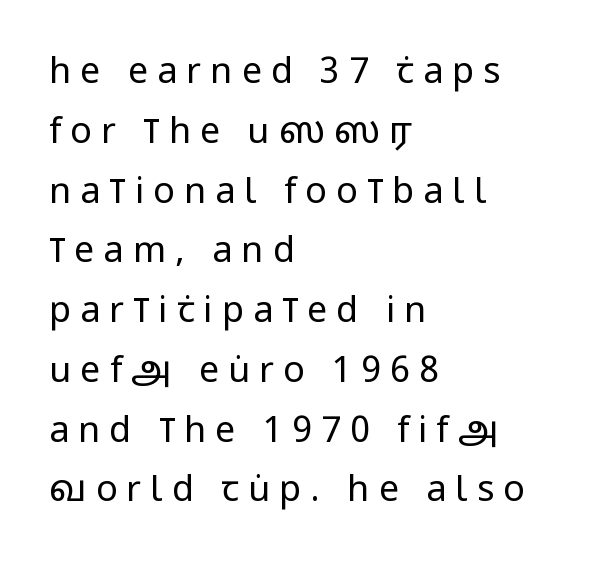
Q: Is the text bold? A: No.
Q: Is the text italic (slanted)? A: No, it is upright.
Q: Is the typeface a serif or a sans-serif typeface? A: Sans-serif.
Q: Is the text underlined? A: No.
Q: How is the paragraph aligned? A: Left-aligned.
Q: Is the spacing between letters normal or unusually wide? A: Unusually wide.
Q: Is the spacing between lines tight, normal or loose? A: Normal.
Q: Width (condensed, normal, or wide)? A: Condensed.
Q: Stroke contrast? A: Low.
Q: x-height? A: Large.
Q: Monospaced? A: No.
